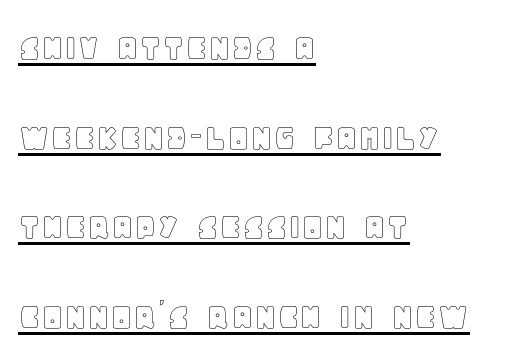
The image shows 40 px text type, upright; set left-aligned, loose line spacing (2.24x), normal letter spacing, underlined; a large x-height.
